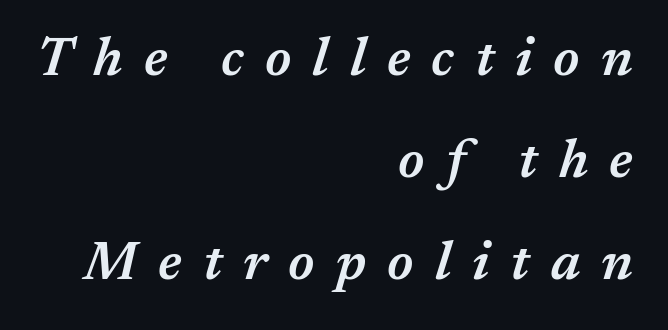
On the weight axis this lands at semibold, roughly 600. Bare-footed words on every line. The whole block is typeset with a tilt. This sample uses expanded letter spacing, leaving extra air between glyphs.
